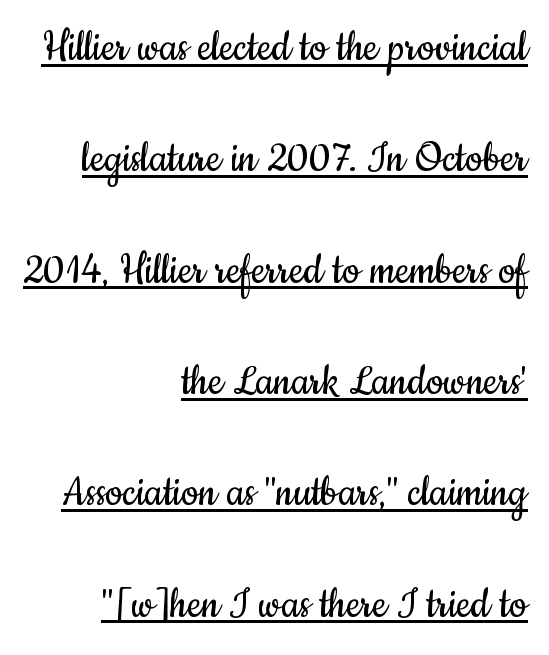
The image shows 48 px regular-weight, condensed sans-serif type; set right-aligned, loose line spacing (2.32x), normal letter spacing, underlined; low stroke contrast and a small x-height.
